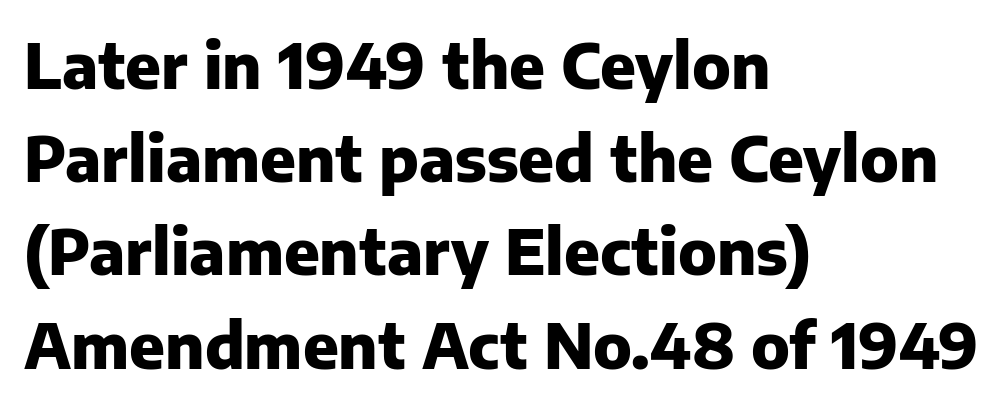
The image shows 63 px heavy sans-serif type, upright; set left-aligned, normal line spacing (1.48x), normal letter spacing, not underlined; low stroke contrast and a medium x-height.
